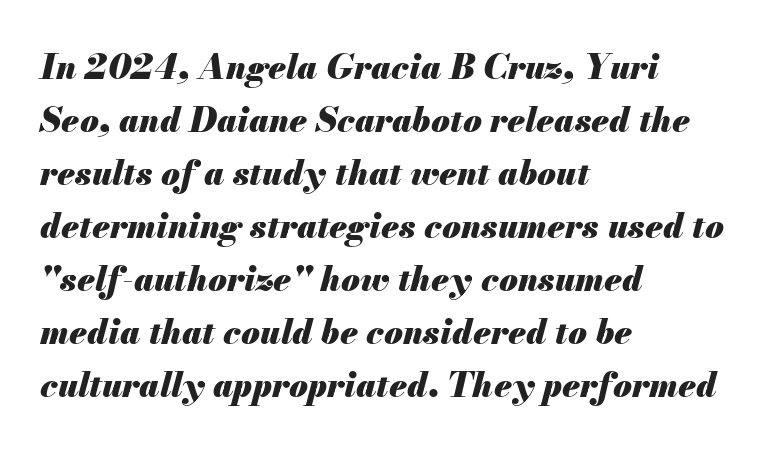
Students, observe: this is what conventionally led text looks like. Descender tails drop into unmarked territory. Horizontal alignment here is leftward, the default for most running prose. Yep, that's italic — everything's leaning. What weight is shown? A full bold with thick strokes.
